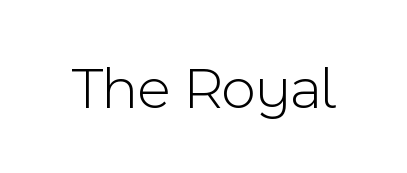
The image shows 60 px light sans-serif type, upright; set normal letter spacing, not underlined; a medium x-height.
